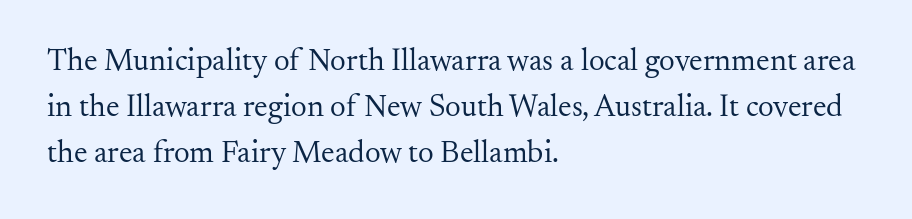
Classification — serif. Line spacing here is normal. These lines are rendered in a variable-pitch font. Quick note: underline off. The passage shown is not bold in any degree.
